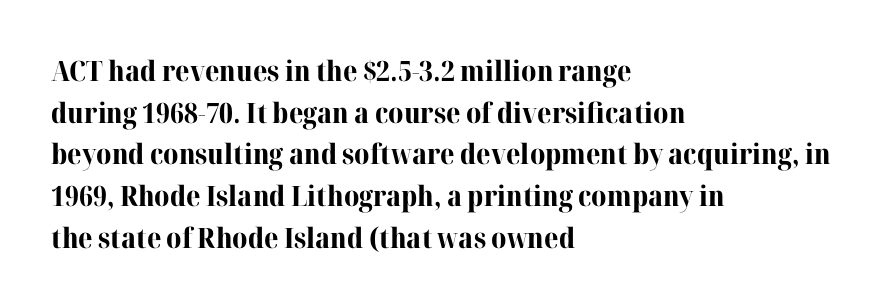
Normally led — the rows are evenly, conventionally spaced. Compared with an ordinary text face, these strokes are far heavier — a full bold. No word sits above an underline. The designer went with a serif here, giving each stem small feet. Designer's note — italics off, roman on.
